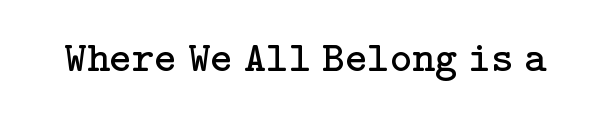
The image shows 43 px regular-weight serif type, upright; set normal letter spacing, not underlined; low stroke contrast and a medium x-height.
